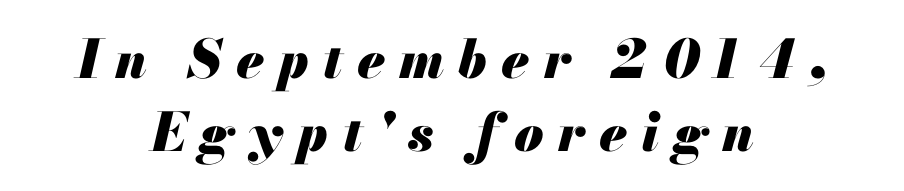
Q: Is the text bold? A: Yes.
Q: Is the text italic (slanted)? A: Yes, it leans right by about 13 degrees.
Q: Is the text underlined? A: No.
Q: How is the paragraph aligned? A: Centered.
Q: Is the spacing between letters normal or unusually wide? A: Unusually wide.
Q: Is the spacing between lines tight, normal or loose? A: Normal.
Q: Width (condensed, normal, or wide)? A: Normal.
Q: Stroke contrast? A: Medium.
Q: x-height? A: Small.
Q: Monospaced? A: No.
